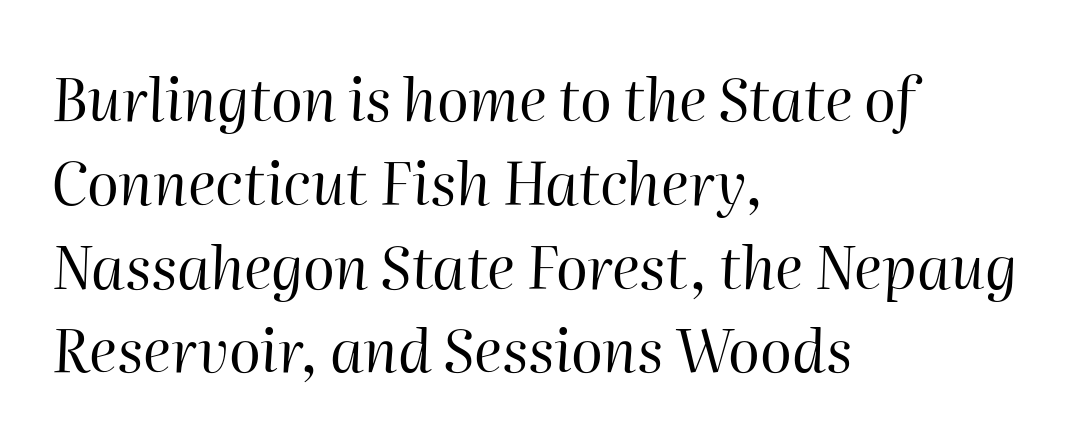
{"italic": "yes", "lean": "right", "slant_degrees": 2, "bold": "no", "weight": "regular", "width": "normal", "stroke_contrast": "high", "x_height": "medium", "monospaced": "no", "underline": "no", "align": "left", "line_spacing": "normal", "line_spacing_ratio": 1.42, "letter_spacing": "normal", "letter_spacing_em": 0.0, "glyph_px": 59}
